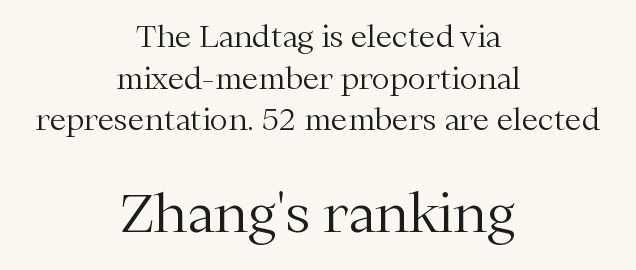
The image shows 53 px light serif type, upright; set centered, normal line spacing (1.39x), normal letter spacing, not underlined; the second (bottom) block is 1.77x larger; medium stroke contrast and a medium x-height.
